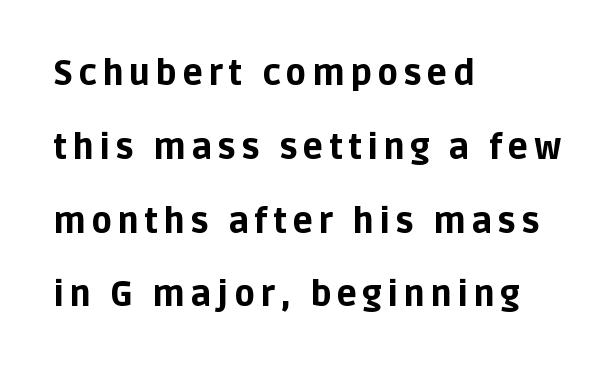
{"serif": "no", "italic": "no", "bold": "yes", "weight": "bold", "width": "normal", "stroke_contrast": "low", "x_height": "large", "monospaced": "no", "underline": "no", "align": "left", "line_spacing": "loose", "line_spacing_ratio": 2.17, "glyph_px": 34}
